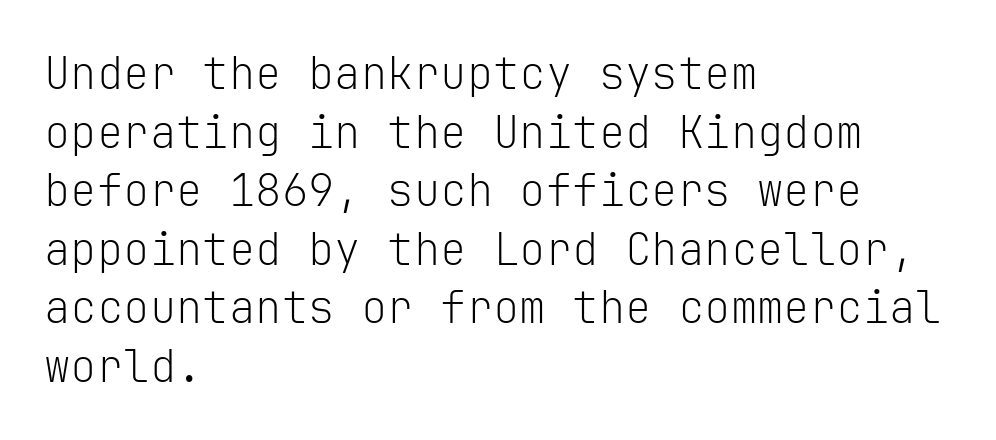
Q: Is the text bold? A: No.
Q: Is the text italic (slanted)? A: No, it is upright.
Q: Is the typeface a serif or a sans-serif typeface? A: Sans-serif.
Q: Is the text underlined? A: No.
Q: How is the paragraph aligned? A: Left-aligned.
Q: Is the spacing between letters normal or unusually wide? A: Normal.
Q: Is the spacing between lines tight, normal or loose? A: Normal.
Q: Width (condensed, normal, or wide)? A: Normal.
Q: Stroke contrast? A: Low.
Q: x-height? A: Medium.
Q: Monospaced? A: Yes.
